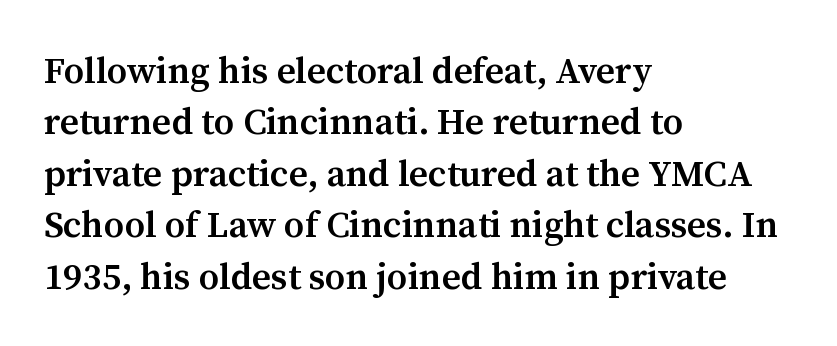
The image shows 37 px semibold serif type, upright; set left-aligned, normal line spacing (1.39x), normal letter spacing, not underlined; medium stroke contrast and a medium x-height.
